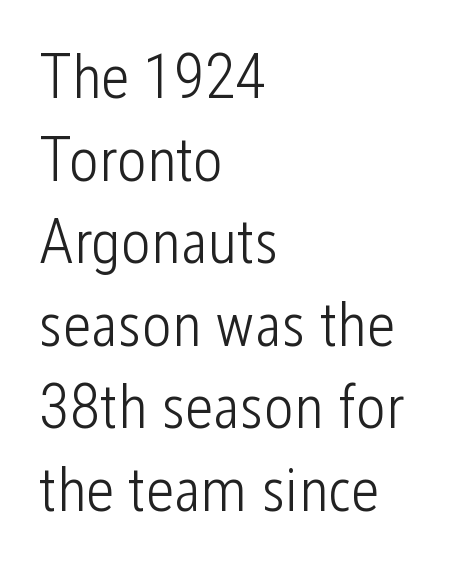
Q: Is the text bold? A: No.
Q: Is the text italic (slanted)? A: No, it is upright.
Q: Is the typeface a serif or a sans-serif typeface? A: Sans-serif.
Q: Is the text underlined? A: No.
Q: How is the paragraph aligned? A: Left-aligned.
Q: Is the spacing between letters normal or unusually wide? A: Normal.
Q: Is the spacing between lines tight, normal or loose? A: Normal.
Q: Width (condensed, normal, or wide)? A: Condensed.
Q: Stroke contrast? A: Low.
Q: x-height? A: Medium.
Q: Monospaced? A: No.
